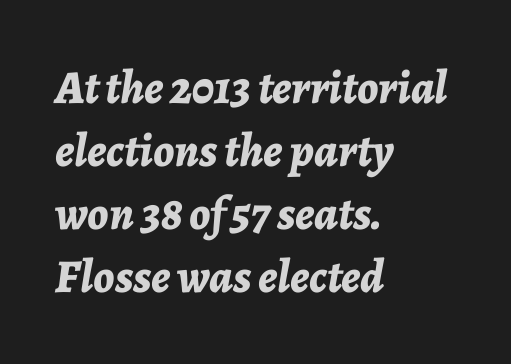
Q: Is the text bold? A: Yes.
Q: Is the text italic (slanted)? A: Yes, it leans right by about 7 degrees.
Q: Is the text underlined? A: No.
Q: How is the paragraph aligned? A: Left-aligned.
Q: Is the spacing between letters normal or unusually wide? A: Normal.
Q: Is the spacing between lines tight, normal or loose? A: Normal.
Q: Width (condensed, normal, or wide)? A: Normal.
Q: Stroke contrast? A: Low.
Q: x-height? A: Medium.
Q: Monospaced? A: No.
